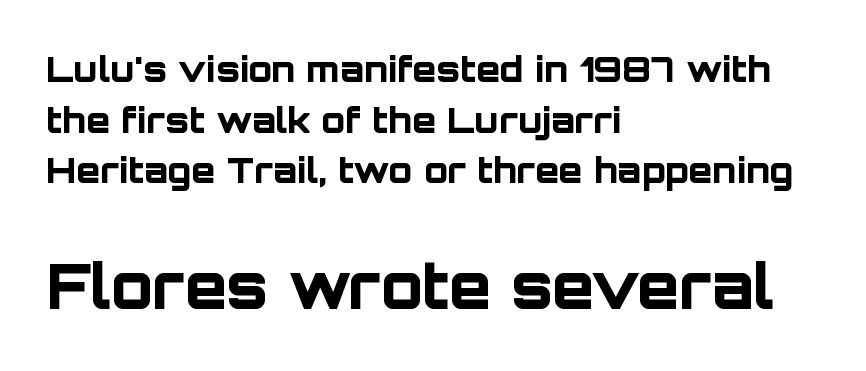
The image shows 61 px bold sans-serif type, upright; set left-aligned, normal line spacing (1.45x), normal letter spacing, not underlined; the second (bottom) block is 1.74x larger; low stroke contrast and a large x-height.
